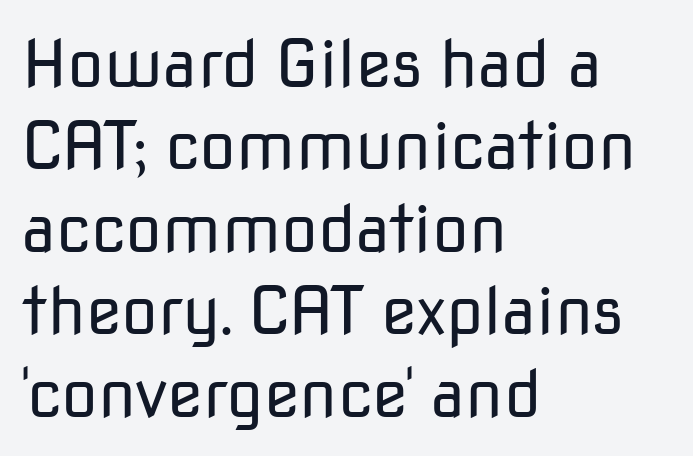
Q: Is the text bold? A: No.
Q: Is the text italic (slanted)? A: No, it is upright.
Q: Is the typeface a serif or a sans-serif typeface? A: Sans-serif.
Q: Is the text underlined? A: No.
Q: How is the paragraph aligned? A: Left-aligned.
Q: Is the spacing between letters normal or unusually wide? A: Normal.
Q: Is the spacing between lines tight, normal or loose? A: Normal.
Q: Width (condensed, normal, or wide)? A: Normal.
Q: Stroke contrast? A: Low.
Q: x-height? A: Medium.
Q: Monospaced? A: No.
